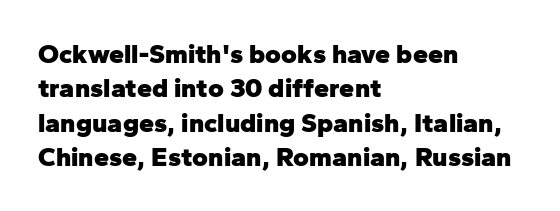
The image shows 27 px bold type, upright; set left-aligned, normal line spacing (1.27x), normal letter spacing, not underlined.
